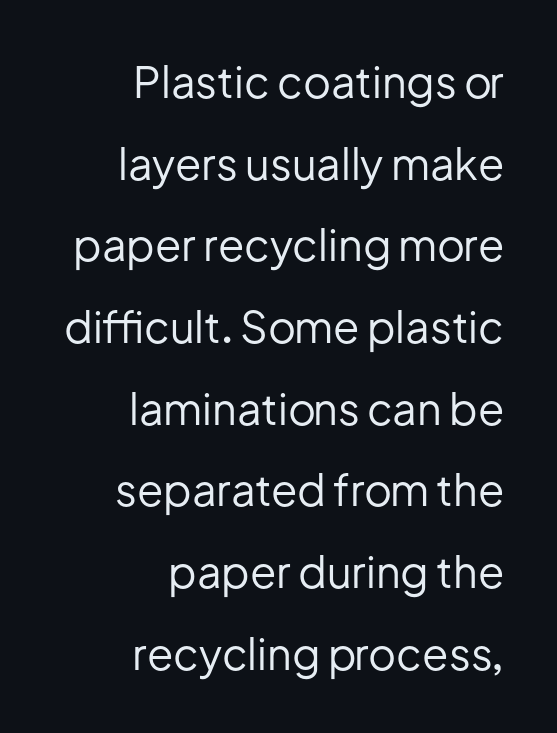
Q: Is the text bold? A: No.
Q: Is the text italic (slanted)? A: No, it is upright.
Q: Is the typeface a serif or a sans-serif typeface? A: Sans-serif.
Q: Is the text underlined? A: No.
Q: How is the paragraph aligned? A: Right-aligned.
Q: Is the spacing between letters normal or unusually wide? A: Normal.
Q: Is the spacing between lines tight, normal or loose? A: Loose.
Q: Width (condensed, normal, or wide)? A: Normal.
Q: Stroke contrast? A: Low.
Q: x-height? A: Medium.
Q: Monospaced? A: No.
